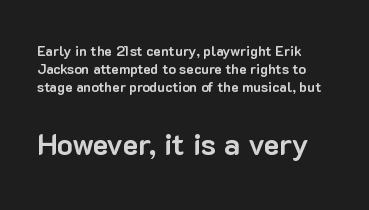
The image shows 30 px bold sans-serif type, upright; set left-aligned, normal line spacing (1.29x), normal letter spacing, not underlined; the second (bottom) block is 2.14x larger; low stroke contrast and a medium x-height.
